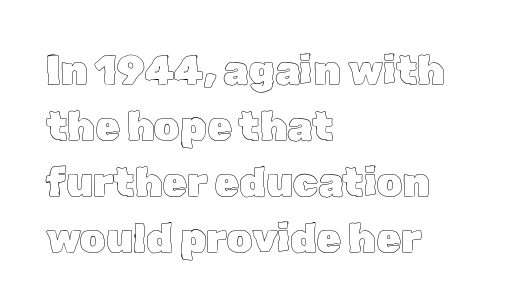
{"italic": "no", "width": "normal", "x_height": "medium", "monospaced": "no", "underline": "no", "align": "left", "line_spacing": "normal", "line_spacing_ratio": 1.4, "letter_spacing": "normal", "letter_spacing_em": 0.0, "glyph_px": 40}
